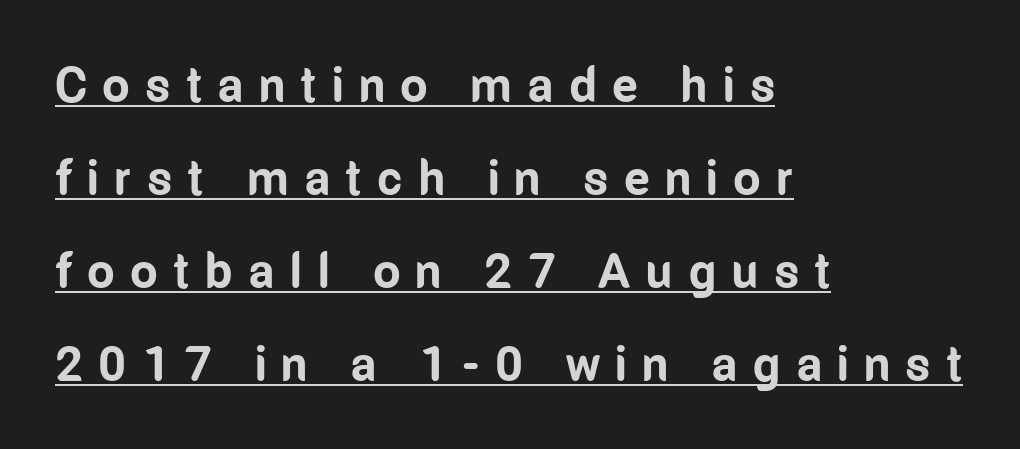
The face used here is proportionally spaced, like ordinary book or web type. Does the lettering tilt? It doesn't — this is upright. Widely set lines give the paragraph a tall, airy silhouette. What kind of face is this? One without serifs — a sans. Leftover space on each line is placed entirely after the last word.
